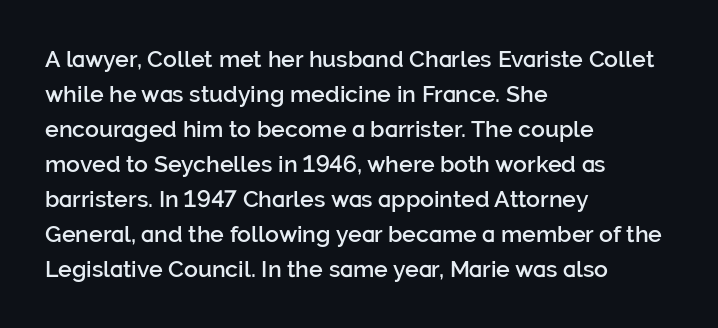
Teacher's note: observe the even left margin — that is flush-left alignment. The letters stand upright; this is a roman face. The string is rendered with underlining switched off. A somewhat darkened texture: the type is semibold rather than bold.
